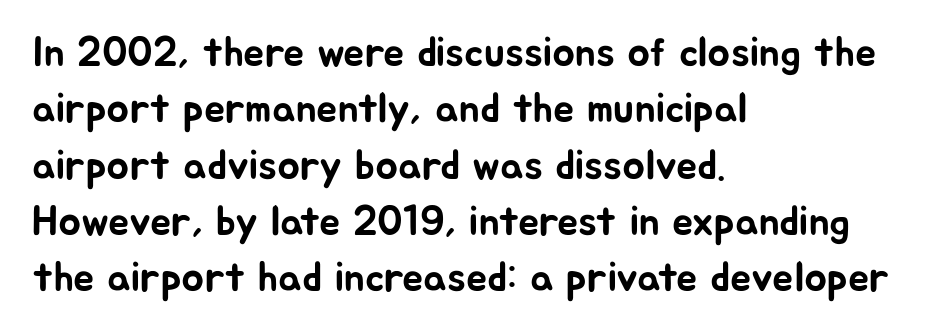
Inter-character spacing is left at the font's built-in metrics. Characters remain perfectly vertical along every line. Clear beneath every line of the passage. These lines are rendered in a variable-pitch font. Does the type have serifs? No, each stem ends abruptly.
